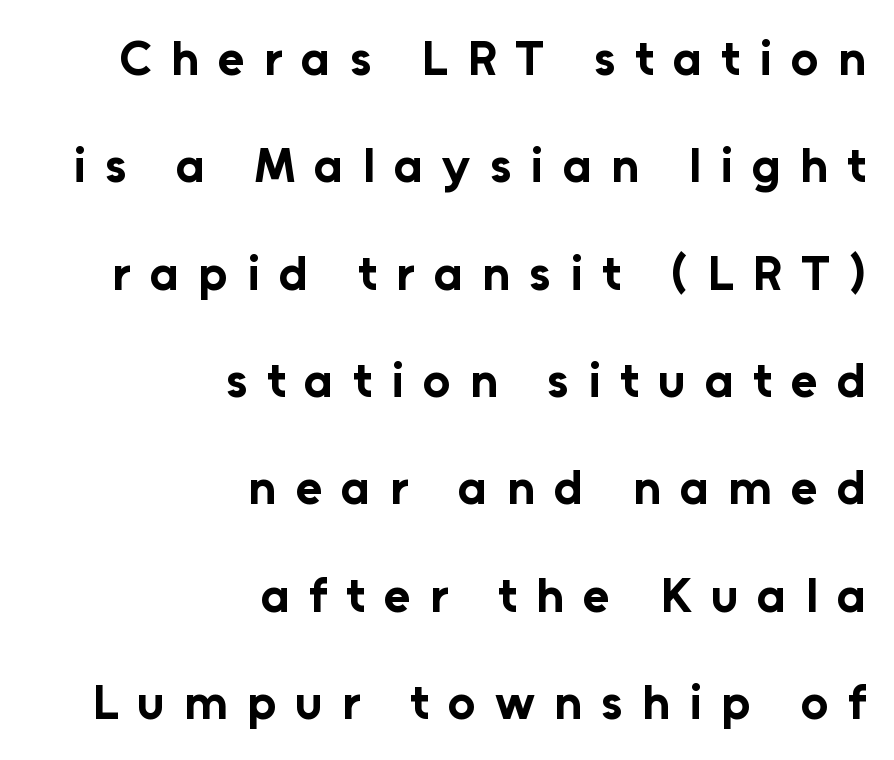
The space beneath each line is pristine and unruled. Every character sits straight up, as roman type does. These lines carry a lot of weight — the face is fully bold. Do the characters align in a grid? No, the font is proportional.
